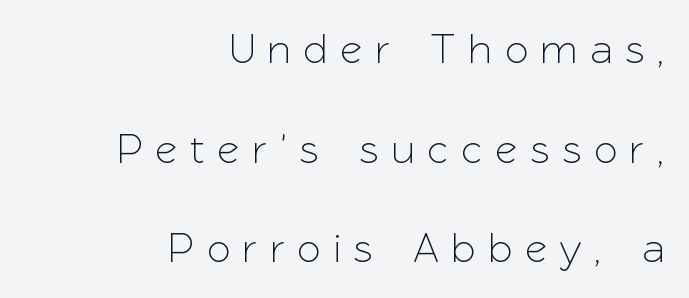
The passage shown is not underscored anywhere. The face used here is rendered with a markedly widened letterfit. Vertical strokes here are truly vertical. This sample uses a sans-serif face. The compositor pushed each line to the right boundary. Proportional: the letters do not fall into vertical columns.
